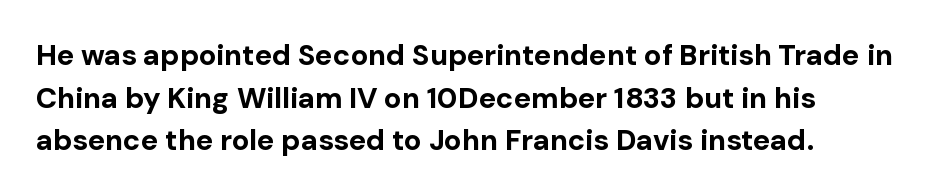
{"serif": "no", "italic": "no", "bold": "yes", "weight": "bold", "width": "normal", "stroke_contrast": "low", "x_height": "medium", "monospaced": "no", "underline": "no", "line_spacing": "normal", "line_spacing_ratio": 1.47, "letter_spacing": "normal", "letter_spacing_em": 0.0, "glyph_px": 29}
